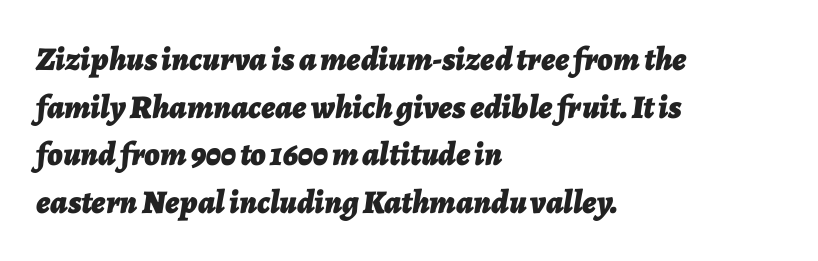
The image shows 33 px bold type, italic (leaning right); set left-aligned, normal line spacing (1.44x), normal letter spacing, not underlined; low stroke contrast and a medium x-height.
